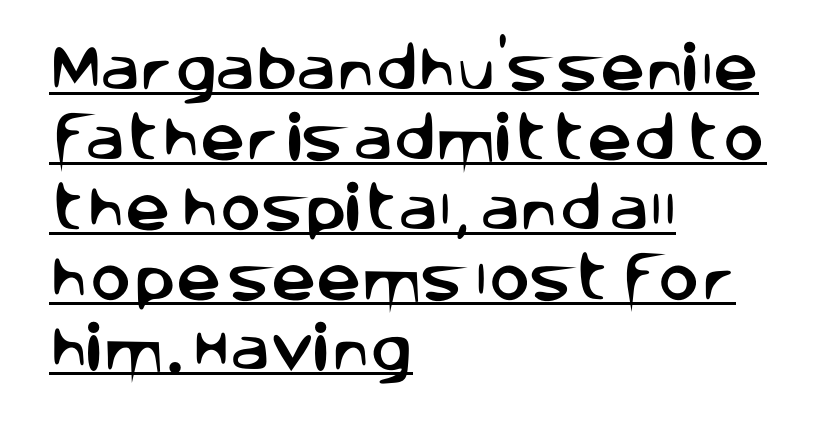
{"serif": "no", "italic": "no", "width": "normal", "stroke_contrast": "low", "x_height": "large", "monospaced": "no", "underline": "yes", "align": "left", "line_spacing": "normal", "line_spacing_ratio": 1.4, "letter_spacing": "normal", "letter_spacing_em": 0.0, "glyph_px": 50}
